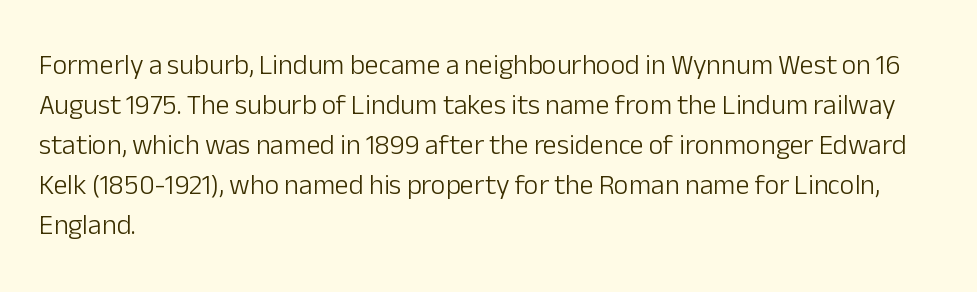
Underlining? Definitely not there. Whoever set this chose a conventional vertical rhythm. Think standard paragraph weight, or any step lighter than that. The type is set solid horizontally, with unmodified tracking. Each letter keeps its own natural width here, so spacing adapts to shape.
